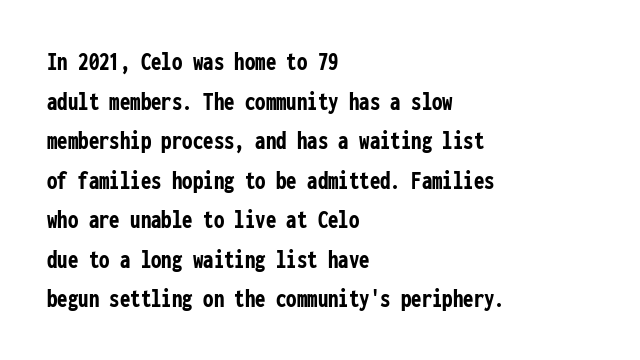
{"italic": "no", "bold": "yes", "underline": "no", "align": "left", "line_spacing": "normal", "line_spacing_ratio": 1.52, "letter_spacing": "normal", "letter_spacing_em": 0.0, "glyph_px": 26}
